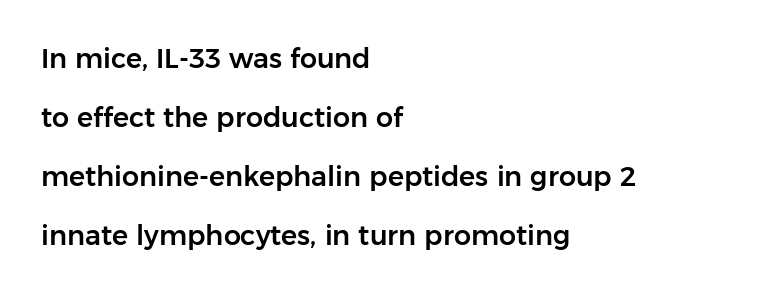
The image shows 27 px text type, upright; set left-aligned, loose line spacing (2.18x), normal letter spacing, not underlined.
